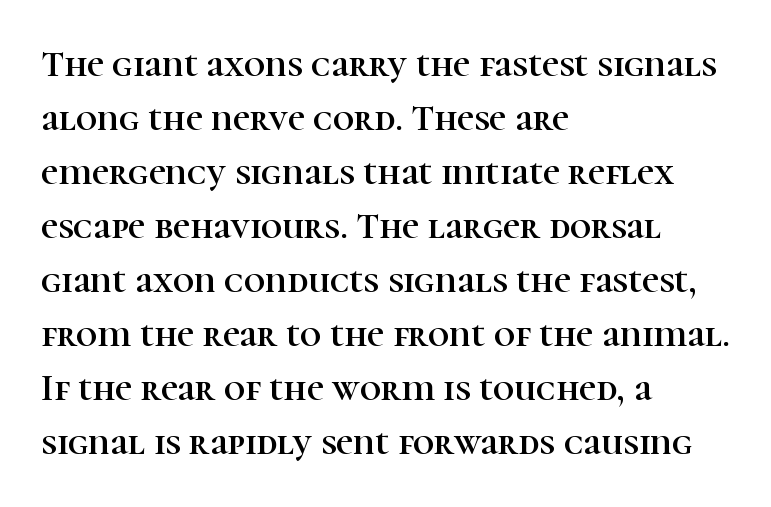
Rule under the text: the space is simply empty. Glyph-to-glyph distance matches everyday printed text. Normally led — the rows are evenly, conventionally spaced. Serifs: yes, visible at the terminals of the letterforms. Character widths vary here, with narrow letters taking less room than wide ones. This sample is left-justified, so line endings fall wherever the words run out.
